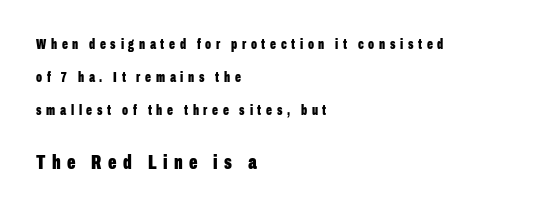
{"italic": "no", "bold": "yes", "underline": "no", "align": "left", "line_spacing": "loose", "line_spacing_ratio": 2.35, "letter_spacing": "wide", "letter_spacing_em": 0.33, "larger_block": "second", "size_ratio": 1.43, "glyph_px": 20}
